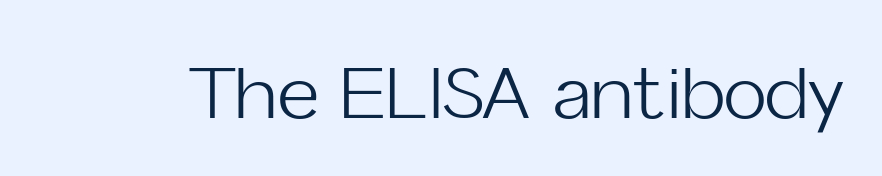
Bare-footed words on every line. Proportional: the letters do not fall into vertical columns. These lines keep a tight, regular rhythm from letter to letter. Compared with a typical body face, this is equally light or lighter still. The letters stand straight up with perfectly vertical stems.
